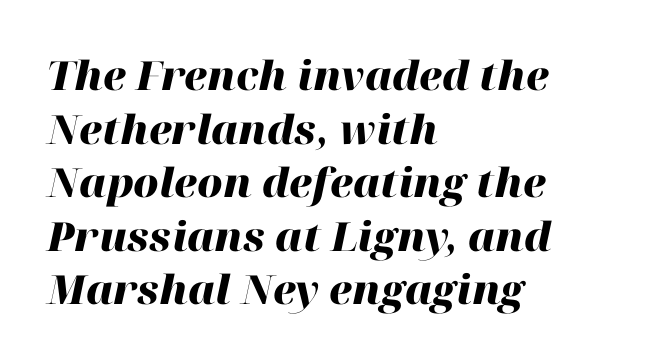
What's the leading like? Ordinary, nothing unusual. A typesetter would call this zero additional tracking. Typesetter's note: full bold, strokes at maximum text heaviness. Think of a printed novel: that variable character pitch is what you see here.
